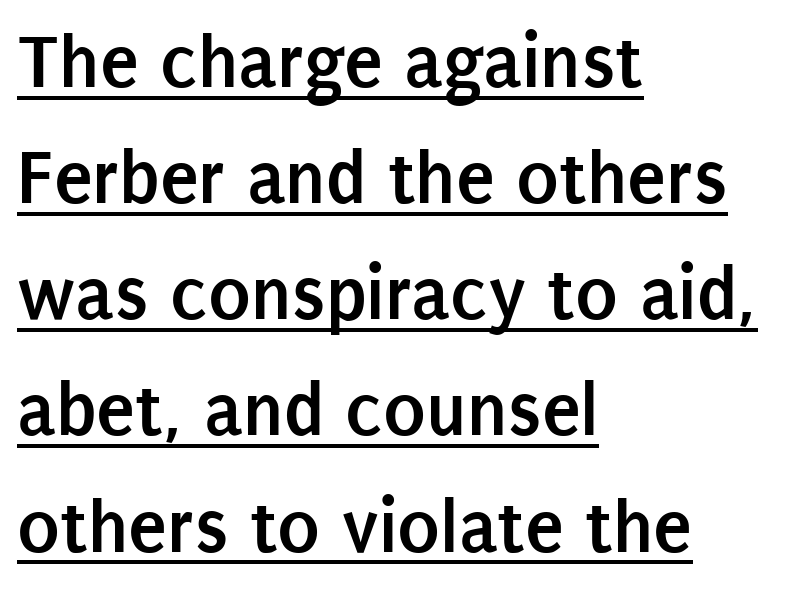
Visually the block forms a straight wall on the left and a jagged coastline on the right. Stroke terminals: plain, sans-serif. Italic: no, the glyphs are upright roman. Is the type bold? Yes — the strokes are clearly thick and heavy.
